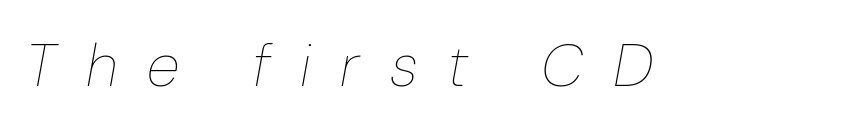
The image shows 61 px thin type, italic (leaning right); set unusually wide letter spacing (+0.49 em), not underlined; low stroke contrast and a medium x-height.
